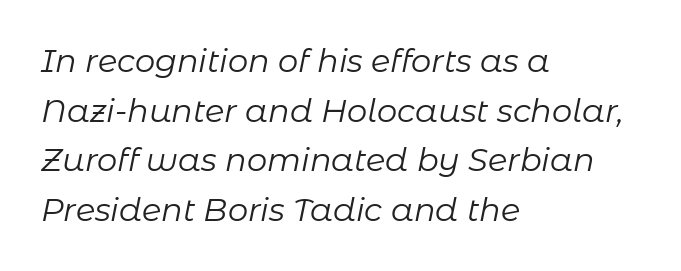
{"italic": "yes", "lean": "right", "slant_degrees": 11, "bold": "no", "weight": "regular", "width": "normal", "stroke_contrast": "low", "x_height": "medium", "monospaced": "no", "underline": "no", "align": "left", "line_spacing": "normal", "line_spacing_ratio": 1.55, "letter_spacing": "normal", "letter_spacing_em": 0.0, "glyph_px": 32}
